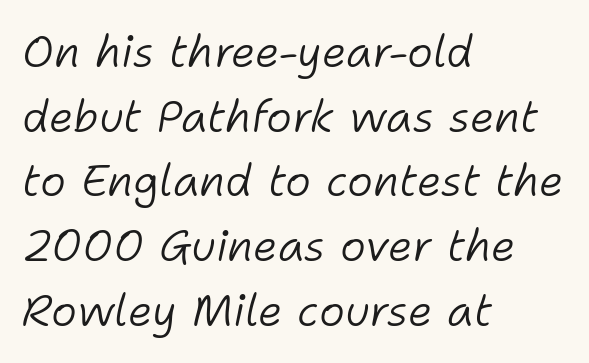
The image shows 44 px light type, italic (leaning right); set left-aligned, normal line spacing (1.47x), normal letter spacing, not underlined; low stroke contrast and a medium x-height.
